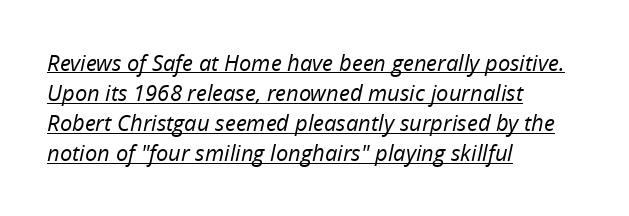
{"italic": "yes", "lean": "right", "slant_degrees": 12, "bold": "no", "underline": "yes", "align": "left", "line_spacing": "normal", "line_spacing_ratio": 1.37, "letter_spacing": "normal", "letter_spacing_em": 0.0, "glyph_px": 22}
